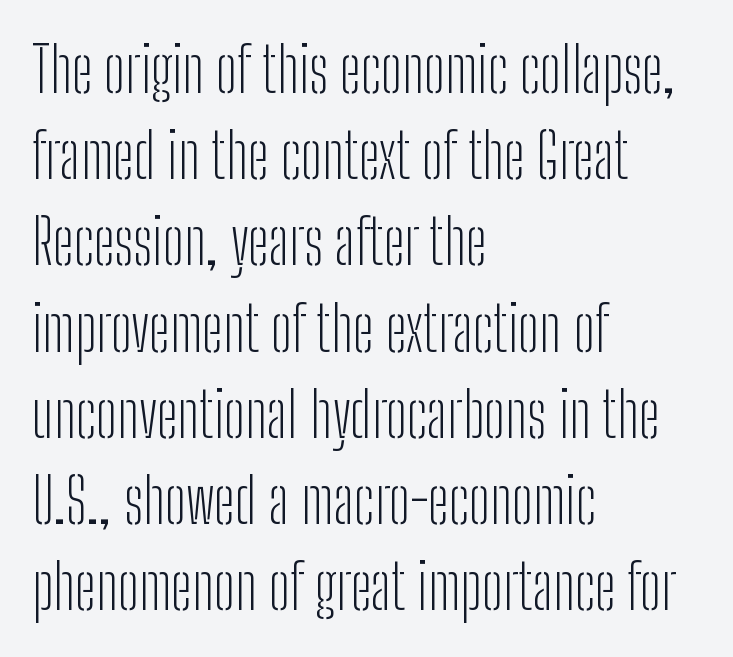
Q: Is the text bold? A: No.
Q: Is the text italic (slanted)? A: No, it is upright.
Q: Is the typeface a serif or a sans-serif typeface? A: Sans-serif.
Q: Is the text underlined? A: No.
Q: How is the paragraph aligned? A: Left-aligned.
Q: Is the spacing between letters normal or unusually wide? A: Normal.
Q: Is the spacing between lines tight, normal or loose? A: Normal.
Q: Width (condensed, normal, or wide)? A: Condensed.
Q: Stroke contrast? A: Low.
Q: x-height? A: Medium.
Q: Monospaced? A: No.
